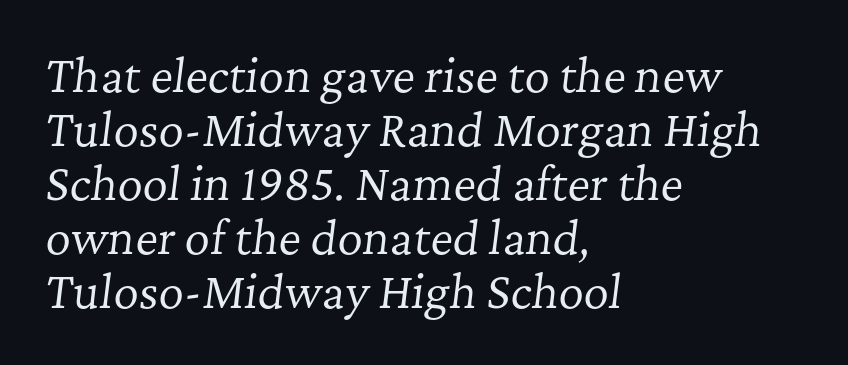
{"serif": "yes", "italic": "yes", "lean": "right", "slant_degrees": 7, "bold": "no", "weight": "regular", "width": "normal", "stroke_contrast": "low", "x_height": "medium", "monospaced": "no", "underline": "no", "align": "left", "line_spacing_ratio": 1.23, "letter_spacing": "normal", "letter_spacing_em": 0.0, "glyph_px": 44}
